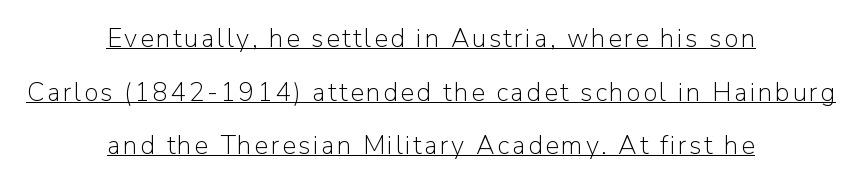
What's the leading like? Stretched, with rows far apart. The weight tops out at a normal text grade. Has an underline been added? It has. Nope, not italic — everything's standing straight.
